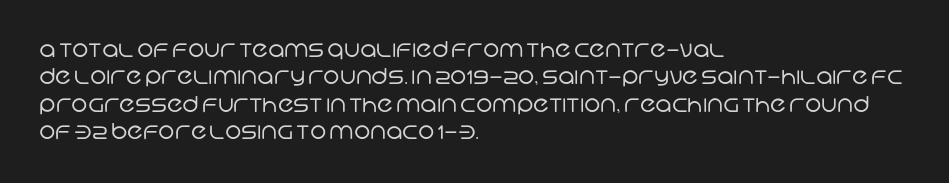
Q: Is the text bold? A: No.
Q: Is the text underlined? A: No.
Q: How is the paragraph aligned? A: Left-aligned.
Q: Is the spacing between letters normal or unusually wide? A: Normal.
